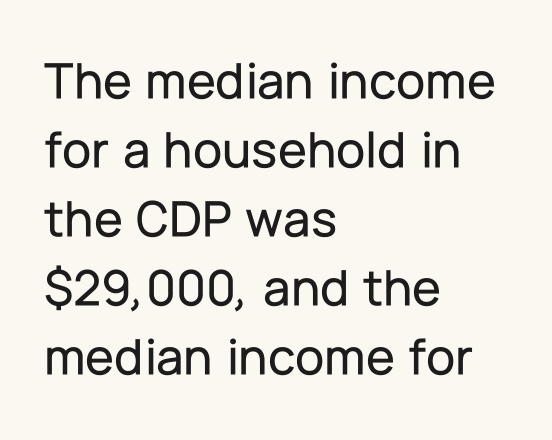
{"serif": "no", "italic": "no", "width": "normal", "stroke_contrast": "low", "x_height": "medium", "monospaced": "no", "underline": "no", "align": "left", "line_spacing": "normal", "line_spacing_ratio": 1.3, "letter_spacing": "normal", "letter_spacing_em": 0.0, "glyph_px": 53}
